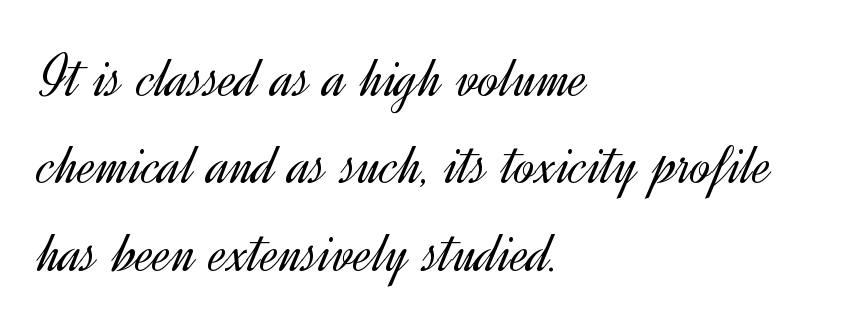
{"serif": "no", "bold": "no", "weight": "light", "width": "normal", "x_height": "small", "monospaced": "no", "underline": "no", "align": "left", "line_spacing": "normal", "line_spacing_ratio": 1.41, "letter_spacing": "normal", "letter_spacing_em": 0.0, "glyph_px": 62}
